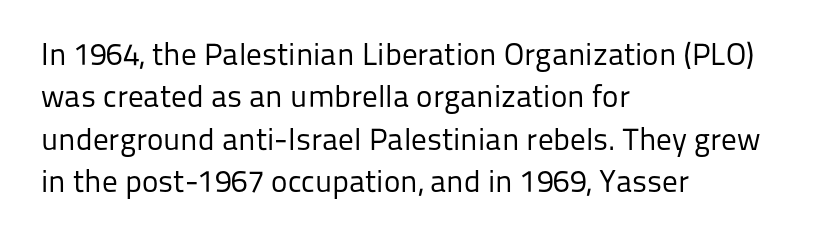
Nope, no serifs anywhere on these letters. Notice how descenders clear the ascenders below comfortably — that's standard leading. Letters have the restrained weight of plain body copy at most. Just letters on the line, the space beneath them empty.
